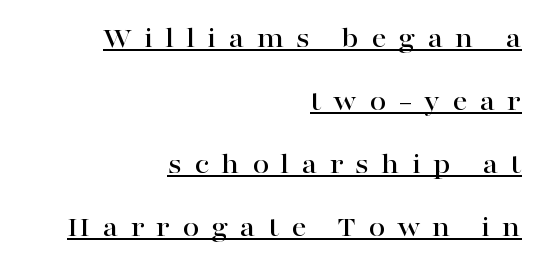
{"serif": "yes", "italic": "no", "width": "wide", "stroke_contrast": "high", "x_height": "medium", "monospaced": "no", "underline": "yes", "align": "right", "line_spacing": "loose", "line_spacing_ratio": 2.1, "letter_spacing": "wide", "letter_spacing_em": 0.4, "glyph_px": 30}
